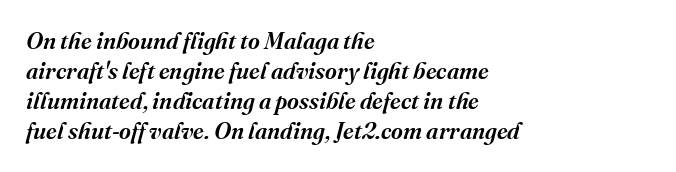
Q: Is the text bold? A: Semi-bold.
Q: Is the text italic (slanted)? A: Yes, it leans right by about 16 degrees.
Q: Is the text underlined? A: No.
Q: How is the paragraph aligned? A: Left-aligned.
Q: Is the spacing between letters normal or unusually wide? A: Normal.
Q: Is the spacing between lines tight, normal or loose? A: Normal.
